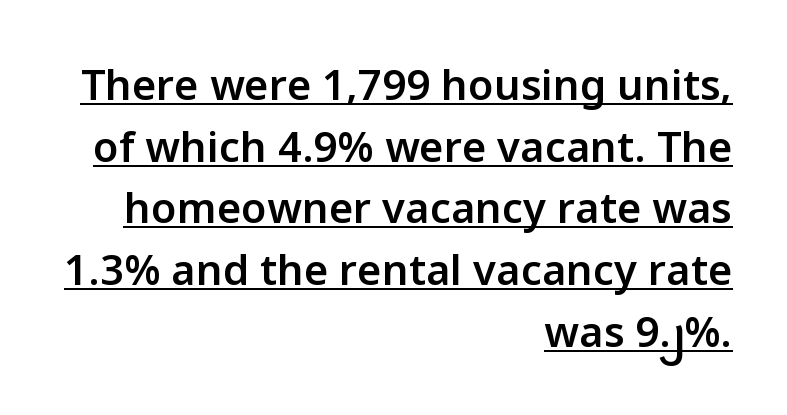
Q: Is the text bold? A: Semi-bold.
Q: Is the text italic (slanted)? A: No, it is upright.
Q: Is the typeface a serif or a sans-serif typeface? A: Sans-serif.
Q: Is the text underlined? A: Yes.
Q: How is the paragraph aligned? A: Right-aligned.
Q: Is the spacing between letters normal or unusually wide? A: Normal.
Q: Is the spacing between lines tight, normal or loose? A: Normal.
Q: Width (condensed, normal, or wide)? A: Normal.
Q: Stroke contrast? A: Low.
Q: x-height? A: Medium.
Q: Monospaced? A: No.
